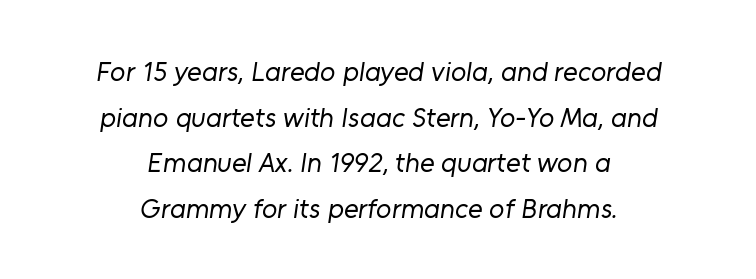
The image shows 28 px regular-weight sans-serif type; set centered, normal line spacing (1.63x), normal letter spacing, not underlined; low stroke contrast and a medium x-height.
